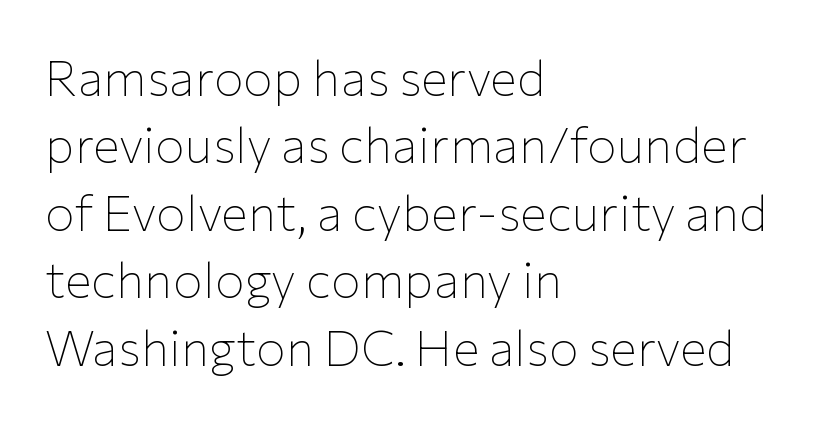
Q: Is the text bold? A: No.
Q: Is the text italic (slanted)? A: No, it is upright.
Q: Is the typeface a serif or a sans-serif typeface? A: Sans-serif.
Q: Is the text underlined? A: No.
Q: How is the paragraph aligned? A: Left-aligned.
Q: Is the spacing between letters normal or unusually wide? A: Normal.
Q: Is the spacing between lines tight, normal or loose? A: Normal.
Q: Width (condensed, normal, or wide)? A: Normal.
Q: Stroke contrast? A: Low.
Q: x-height? A: Medium.
Q: Monospaced? A: No.
